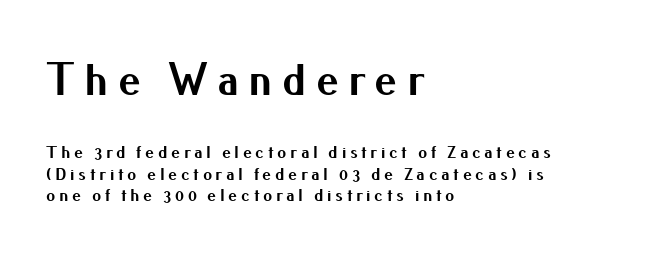
Q: Is the text bold? A: Yes.
Q: Is the text italic (slanted)? A: No, it is upright.
Q: Is the typeface a serif or a sans-serif typeface? A: Sans-serif.
Q: Is the text underlined? A: No.
Q: How is the paragraph aligned? A: Left-aligned.
Q: Is the spacing between letters normal or unusually wide? A: Unusually wide.
Q: Which block of text is set in a larger size, the first (top) or the second (bottom)? A: The first (top) one.
Q: Width (condensed, normal, or wide)? A: Normal.
Q: Stroke contrast? A: Medium.
Q: x-height? A: Small.
Q: Monospaced? A: No.
